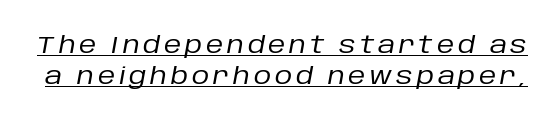
Q: Is the text bold? A: No.
Q: Is the text italic (slanted)? A: Yes, it leans right by about 10 degrees.
Q: Is the text underlined? A: Yes.
Q: Is the spacing between lines tight, normal or loose? A: Normal.
